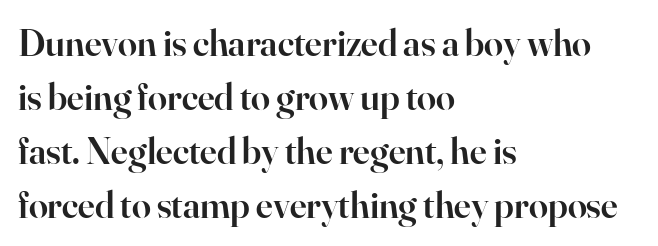
The letters sit at their default tracking, neither squeezed nor spread. The passage shown is semibold, sitting just below true bold. Tall strokes in this sample are plumb rather than angled. The type family on display is of the serif kind.
